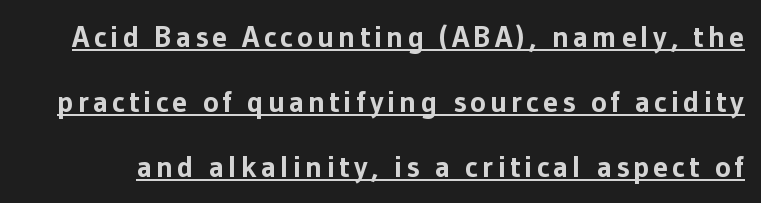
{"serif": "no", "italic": "no", "bold": "yes", "weight": "bold", "width": "normal", "stroke_contrast": "low", "x_height": "medium", "monospaced": "no", "underline": "yes", "line_spacing": "loose", "line_spacing_ratio": 2.17, "glyph_px": 30}
